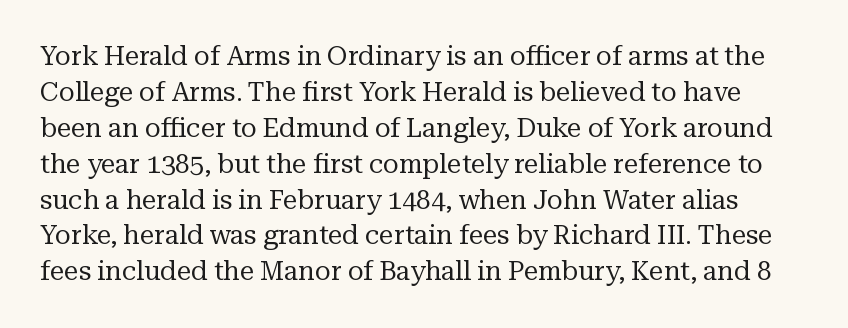
{"italic": "no", "bold": "no", "underline": "no", "line_spacing": "normal", "line_spacing_ratio": 1.38, "letter_spacing": "normal", "letter_spacing_em": 0.0, "glyph_px": 26}
